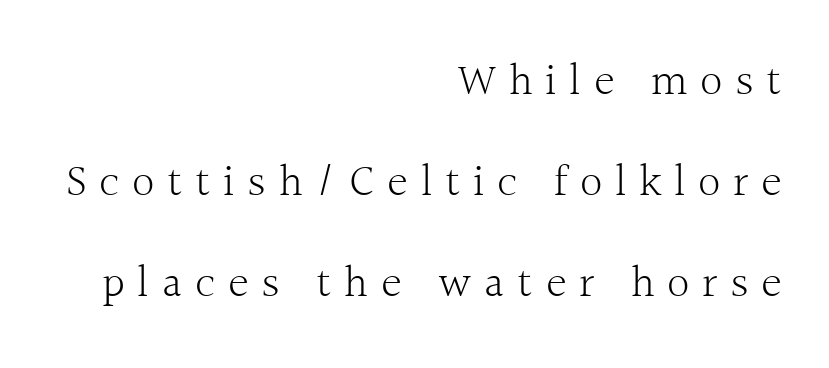
{"serif": "yes", "italic": "no", "bold": "no", "weight": "light", "width": "normal", "x_height": "medium", "monospaced": "no", "underline": "no", "align": "right", "line_spacing": "loose", "line_spacing_ratio": 2.25, "letter_spacing": "wide", "letter_spacing_em": 0.28, "glyph_px": 45}
